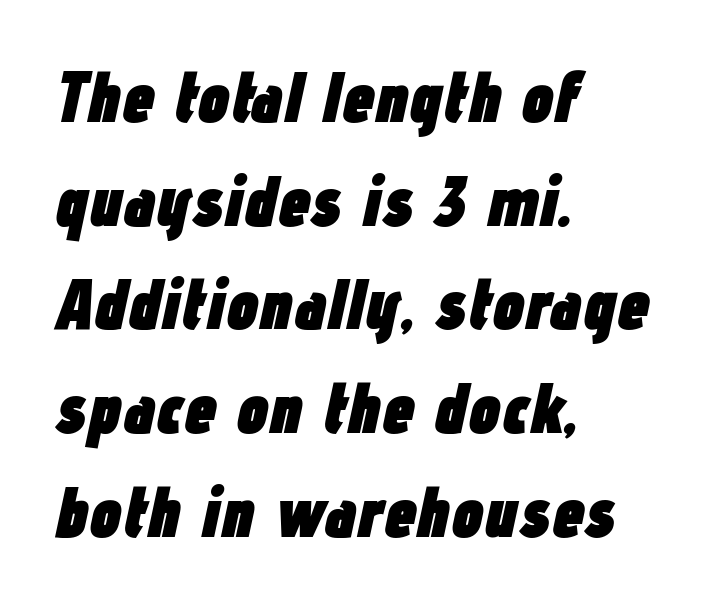
{"italic": "yes", "lean": "right", "slant_degrees": 12, "bold": "yes", "weight": "heavy", "width": "condensed", "stroke_contrast": "low", "x_height": "medium", "monospaced": "no", "underline": "no", "align": "left", "line_spacing": "normal", "line_spacing_ratio": 1.44, "letter_spacing": "normal", "letter_spacing_em": 0.0, "glyph_px": 72}
